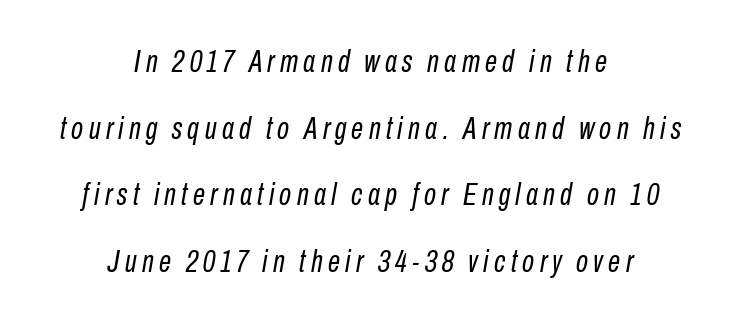
Q: Is the text bold? A: No.
Q: Is the text italic (slanted)? A: Yes, it leans right by about 10 degrees.
Q: Is the text underlined? A: No.
Q: How is the paragraph aligned? A: Centered.
Q: Is the spacing between lines tight, normal or loose? A: Loose.
Q: Width (condensed, normal, or wide)? A: Condensed.
Q: Stroke contrast? A: Low.
Q: x-height? A: Medium.
Q: Monospaced? A: No.
